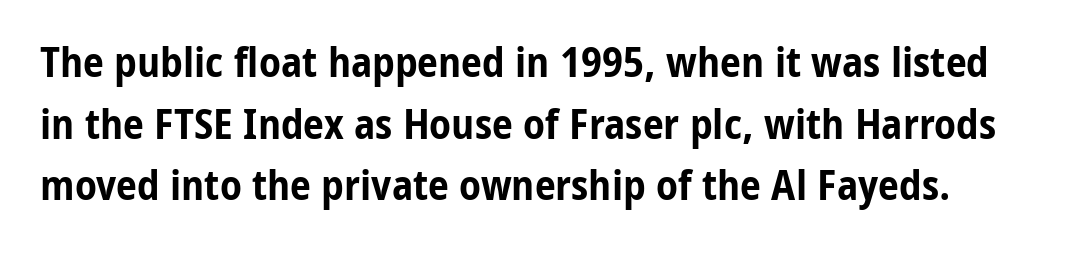
In terms of letterspacing, this is plain default setting. The string is rendered with underlining switched off. This sample keeps an unexceptional amount of space between lines. Unlike italic type, these characters show no tilt at all.
